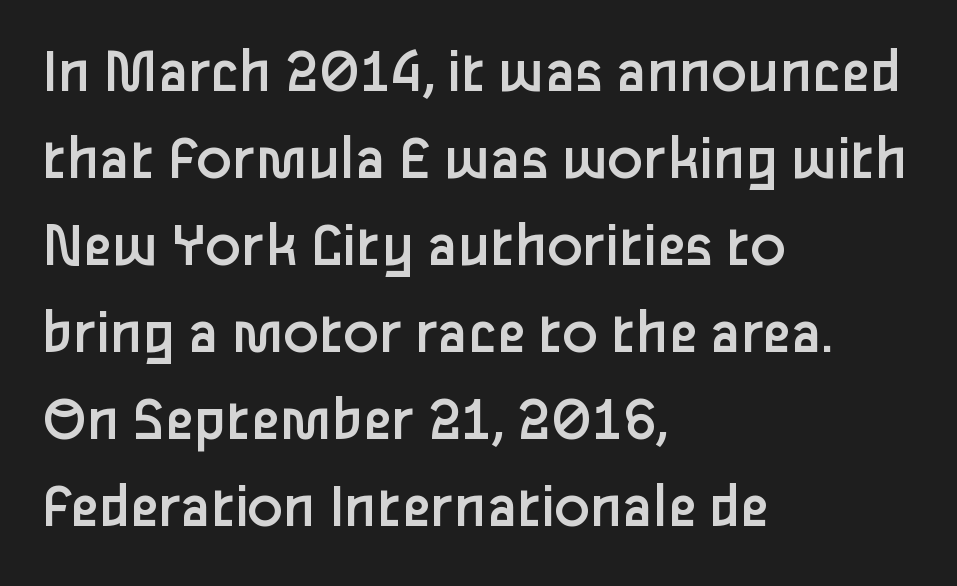
The compositor pushed each line to the left boundary. No extra ink here — the face is not bold. Caption: standard tracking, unaltered. The gap between lines stays unmarked. Look at the bottom of the vertical strokes: they stop flat, with no serifs.
